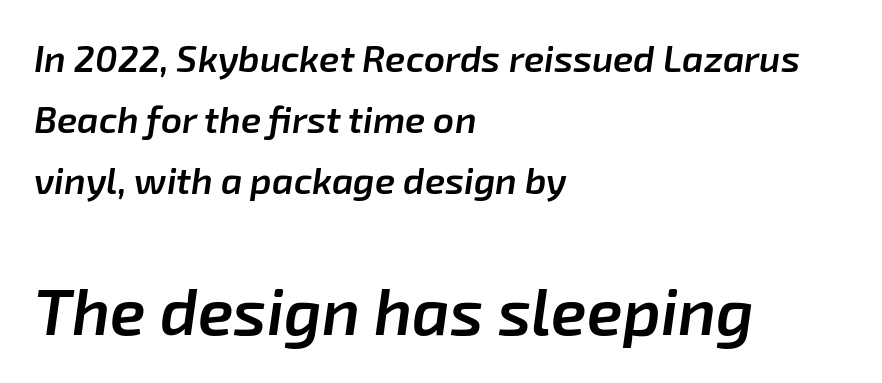
Q: Is the text bold? A: Semi-bold.
Q: Is the text italic (slanted)? A: Yes, it leans right by about 8 degrees.
Q: Is the text underlined? A: No.
Q: How is the paragraph aligned? A: Left-aligned.
Q: Is the spacing between letters normal or unusually wide? A: Normal.
Q: Is the spacing between lines tight, normal or loose? A: Normal.
Q: Which block of text is set in a larger size, the first (top) or the second (bottom)? A: The second (bottom) one.
Q: Width (condensed, normal, or wide)? A: Normal.
Q: Stroke contrast? A: Low.
Q: x-height? A: Medium.
Q: Monospaced? A: No.
